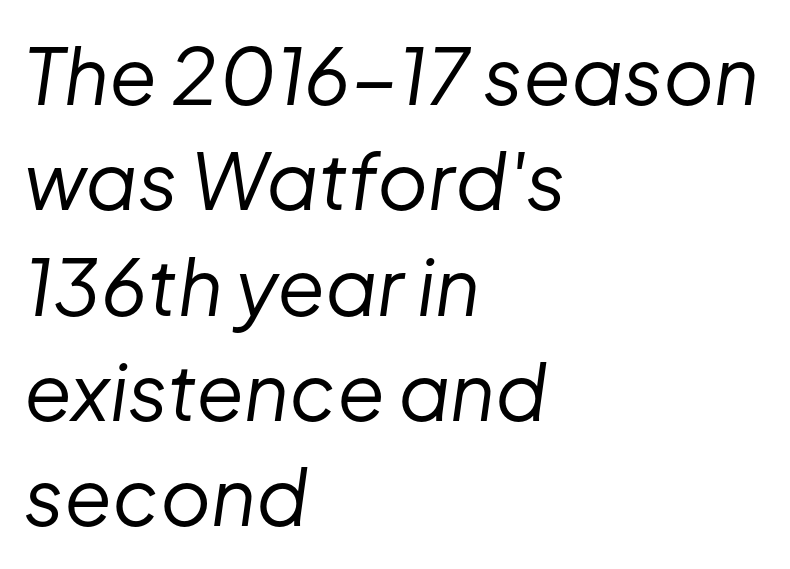
Q: Is the text bold? A: No.
Q: Is the text italic (slanted)? A: Yes, it leans right by about 8 degrees.
Q: Is the text underlined? A: No.
Q: How is the paragraph aligned? A: Left-aligned.
Q: Is the spacing between letters normal or unusually wide? A: Normal.
Q: Is the spacing between lines tight, normal or loose? A: Normal.
Q: Width (condensed, normal, or wide)? A: Normal.
Q: Stroke contrast? A: Low.
Q: x-height? A: Medium.
Q: Monospaced? A: No.
